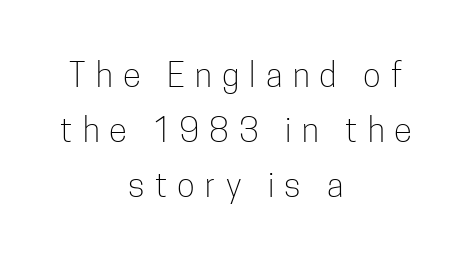
Q: Is the text bold? A: No.
Q: Is the text italic (slanted)? A: No, it is upright.
Q: Is the typeface a serif or a sans-serif typeface? A: Sans-serif.
Q: Is the text underlined? A: No.
Q: How is the paragraph aligned? A: Centered.
Q: Is the spacing between letters normal or unusually wide? A: Unusually wide.
Q: Is the spacing between lines tight, normal or loose? A: Normal.
Q: Width (condensed, normal, or wide)? A: Condensed.
Q: Stroke contrast? A: Low.
Q: x-height? A: Medium.
Q: Monospaced? A: No.
